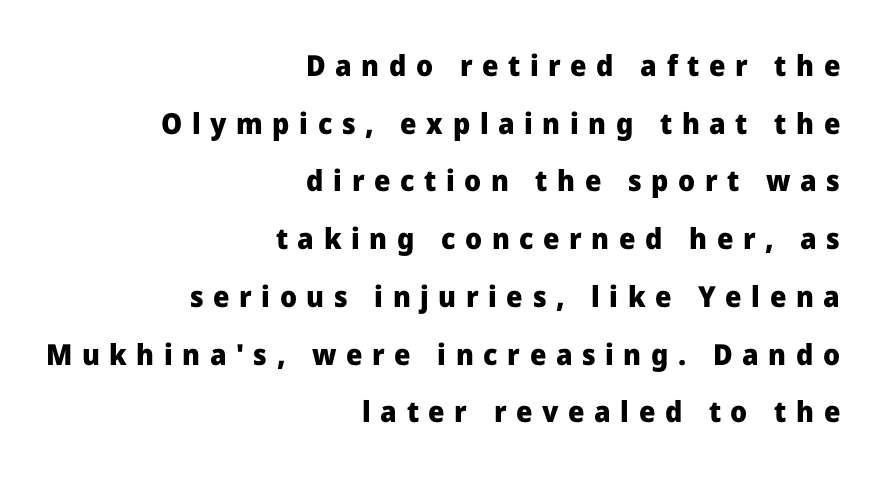
This is sans-serif lettering, the kind often seen on screens and signage. The passage is arranged like a letterhead date or caption credit — flush right. Proportional: the letters do not fall into vertical columns. No italicization has been applied; the sample stays upright.
